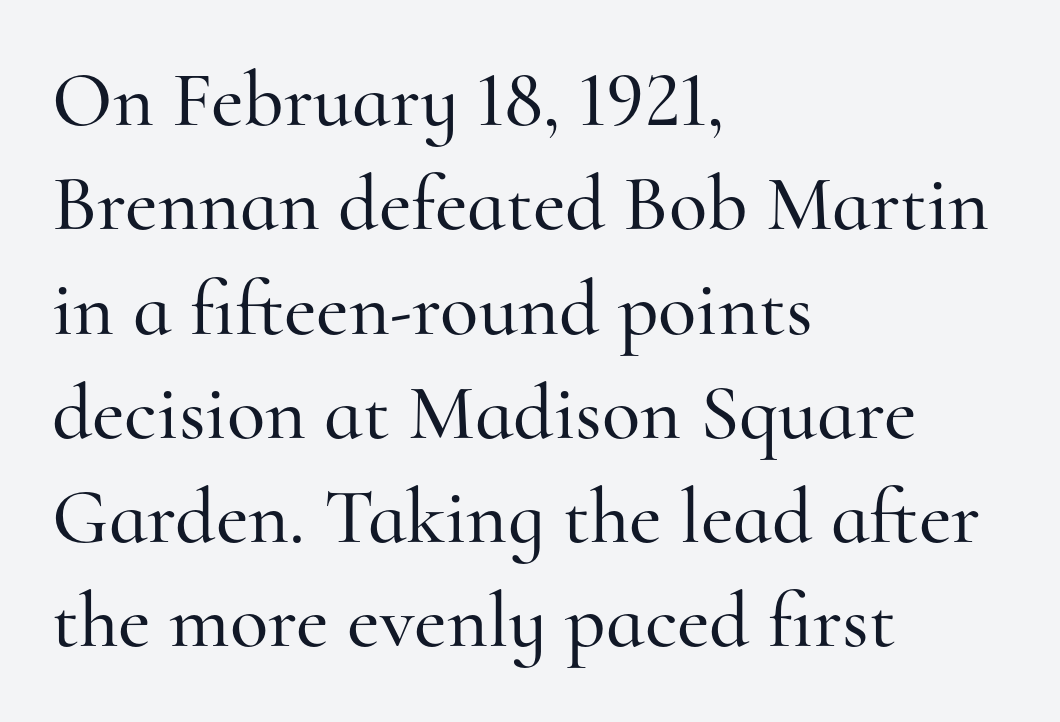
The image shows 79 px serif type, upright; set left-aligned, normal line spacing (1.32x), normal letter spacing, not underlined; high stroke contrast and a small x-height.
